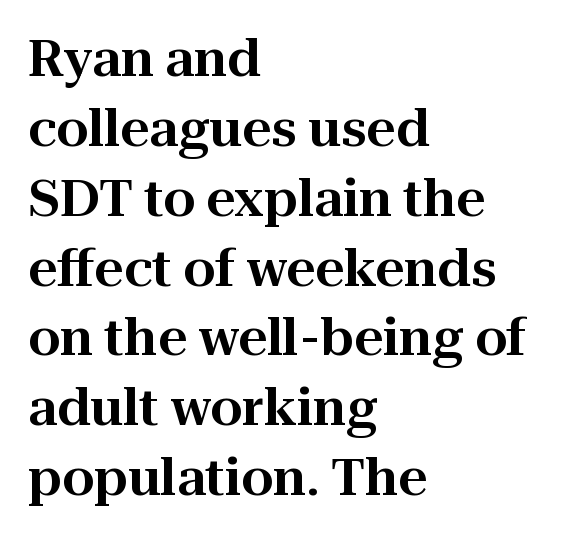
{"serif": "yes", "italic": "no", "width": "normal", "stroke_contrast": "high", "x_height": "medium", "monospaced": "no", "underline": "no", "align": "left", "line_spacing": "normal", "line_spacing_ratio": 1.37, "letter_spacing": "normal", "letter_spacing_em": 0.0, "glyph_px": 51}
